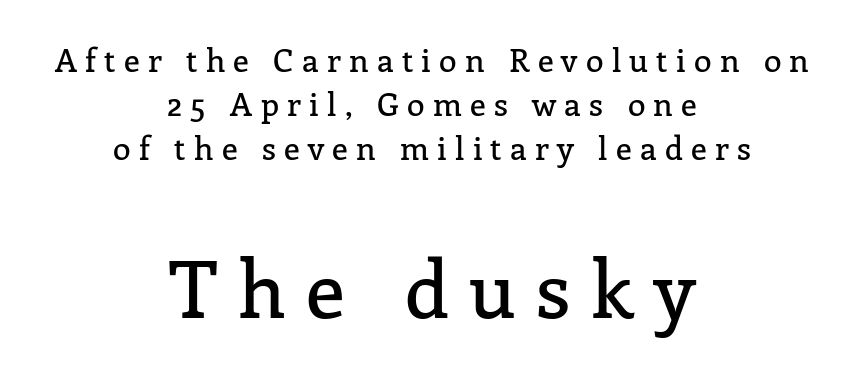
The image shows 79 px serif type, upright; set centered, normal line spacing (1.37x), unusually wide letter spacing (+0.26 em), not underlined; the second (bottom) block is 2.47x larger; low stroke contrast and a medium x-height.
